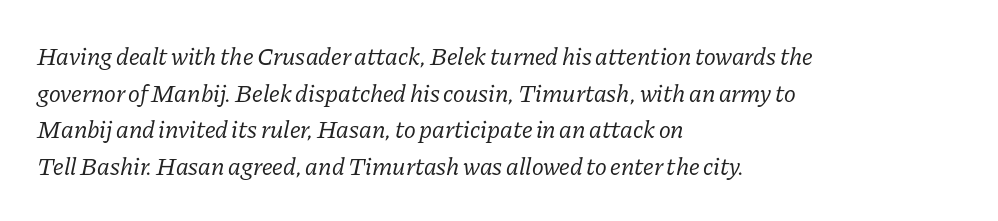
The image shows 25 px text type, italic (leaning right); set left-aligned, normal line spacing (1.47x), normal letter spacing, not underlined.
